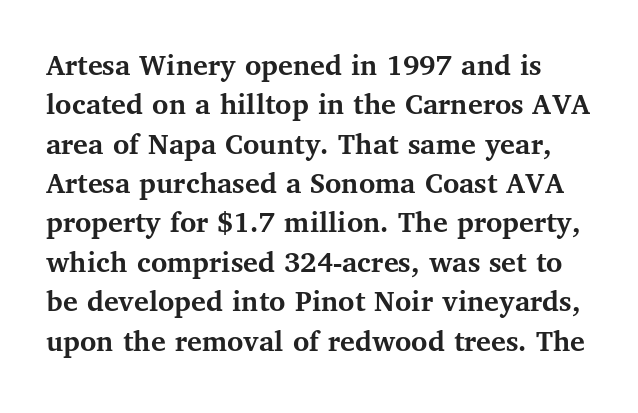
The image shows 31 px semibold serif type, upright; set normal line spacing (1.27x), normal letter spacing, not underlined; medium stroke contrast and a medium x-height.
